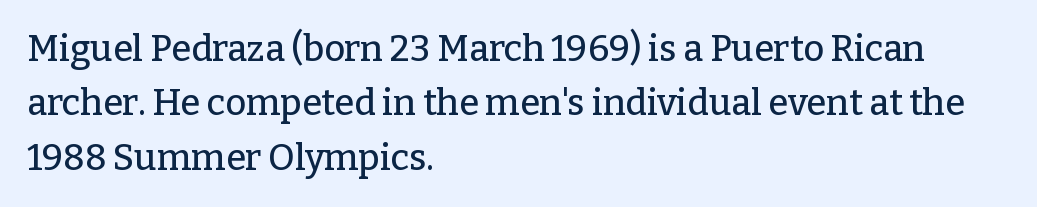
Q: Is the text italic (slanted)? A: No, it is upright.
Q: Is the typeface a serif or a sans-serif typeface? A: Serif.
Q: Is the text underlined? A: No.
Q: How is the paragraph aligned? A: Left-aligned.
Q: Is the spacing between letters normal or unusually wide? A: Normal.
Q: Is the spacing between lines tight, normal or loose? A: Normal.
Q: Width (condensed, normal, or wide)? A: Normal.
Q: Stroke contrast? A: Low.
Q: x-height? A: Medium.
Q: Monospaced? A: No.
